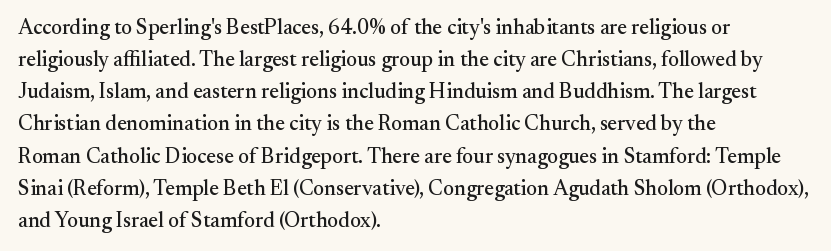
Layout note: lines flush left. The string is rendered with underlining switched off. The line texture is even and compact thanks to regular tracking. A roman cut, with each character standing at attention. The space between consecutive lines is moderate.
